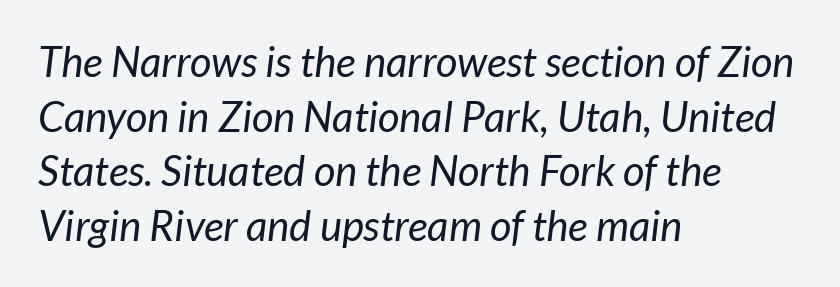
Note the varied advance widths — an 'i' is clearly narrower than an 'm'. Nope, no serifs anywhere on these letters. The letterforms sit shoulder to shoulder at normal distance. Baseline-to-baseline distance is the conventional proportion of letter height.
